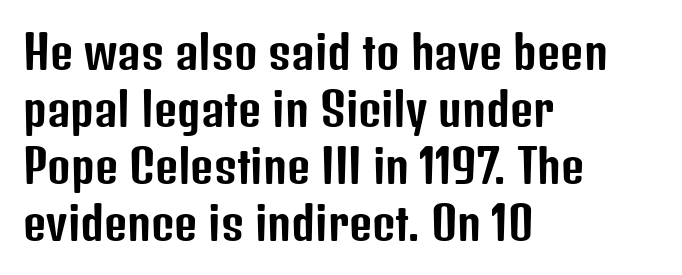
Q: Is the text italic (slanted)? A: No, it is upright.
Q: Is the typeface a serif or a sans-serif typeface? A: Sans-serif.
Q: Is the text underlined? A: No.
Q: How is the paragraph aligned? A: Left-aligned.
Q: Is the spacing between letters normal or unusually wide? A: Normal.
Q: Is the spacing between lines tight, normal or loose? A: Normal.
Q: Width (condensed, normal, or wide)? A: Condensed.
Q: Stroke contrast? A: Low.
Q: x-height? A: Medium.
Q: Monospaced? A: No.
